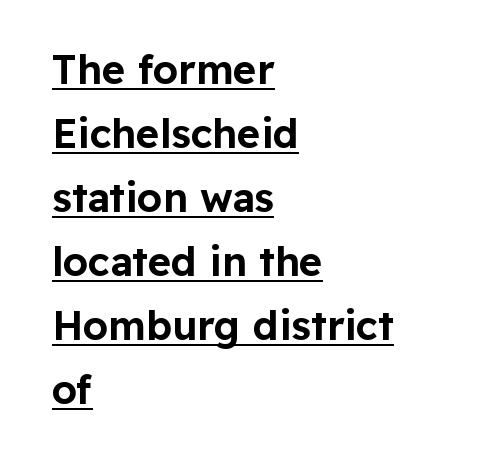
The image shows 40 px sans-serif type, upright; set left-aligned, normal line spacing (1.6x), normal letter spacing, underlined; low stroke contrast and a medium x-height.
